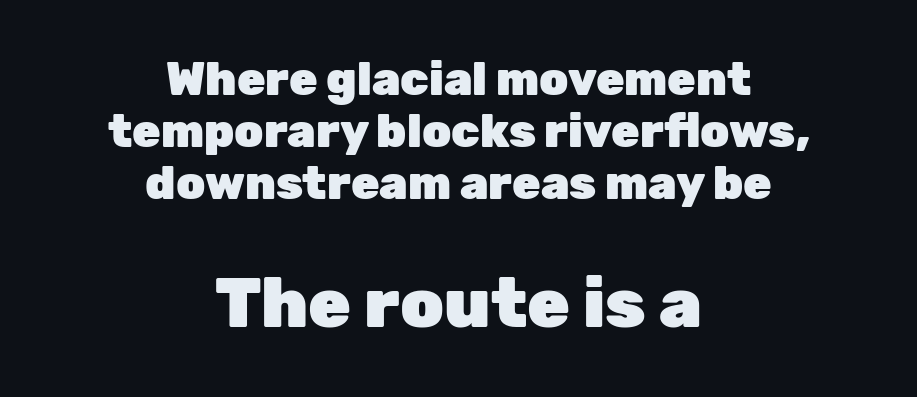
These lines are centered, leaving both edges ragged. Students, observe: this is what under-led, compact text looks like. Lines of text with bare space underneath. Reading top to bottom, the characters get bigger at the block break. Stroke terminals: plain, sans-serif.
